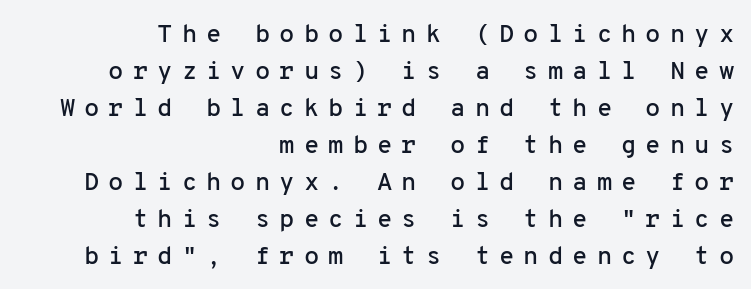
Q: Is the text italic (slanted)? A: No, it is upright.
Q: Is the text underlined? A: No.
Q: How is the paragraph aligned? A: Right-aligned.
Q: Is the spacing between letters normal or unusually wide? A: Unusually wide.
Q: Is the spacing between lines tight, normal or loose? A: Normal.
